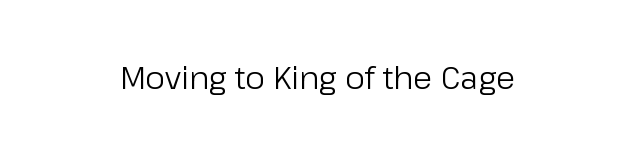
The image shows 31 px regular-weight sans-serif type, upright; set normal letter spacing, not underlined; low stroke contrast and a medium x-height.
